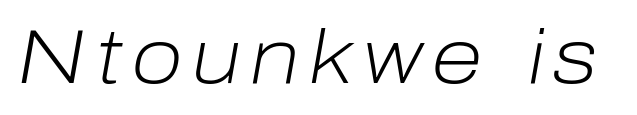
{"italic": "yes", "lean": "right", "slant_degrees": 10, "bold": "no", "weight": "light", "width": "normal", "stroke_contrast": "low", "x_height": "medium", "monospaced": "no", "underline": "no", "glyph_px": 76}
